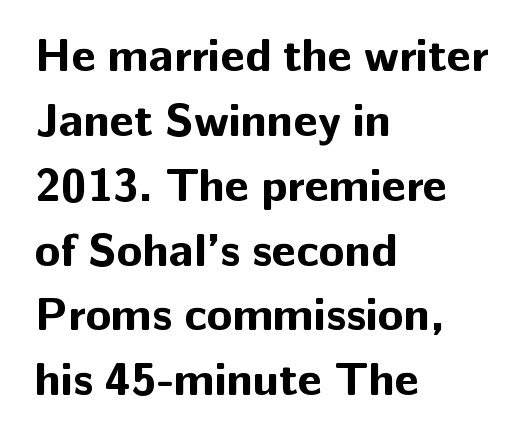
Q: Is the text bold? A: Yes.
Q: Is the text italic (slanted)? A: No, it is upright.
Q: Is the typeface a serif or a sans-serif typeface? A: Sans-serif.
Q: Is the text underlined? A: No.
Q: How is the paragraph aligned? A: Left-aligned.
Q: Is the spacing between letters normal or unusually wide? A: Normal.
Q: Is the spacing between lines tight, normal or loose? A: Normal.
Q: Width (condensed, normal, or wide)? A: Normal.
Q: Stroke contrast? A: Low.
Q: x-height? A: Medium.
Q: Monospaced? A: No.
